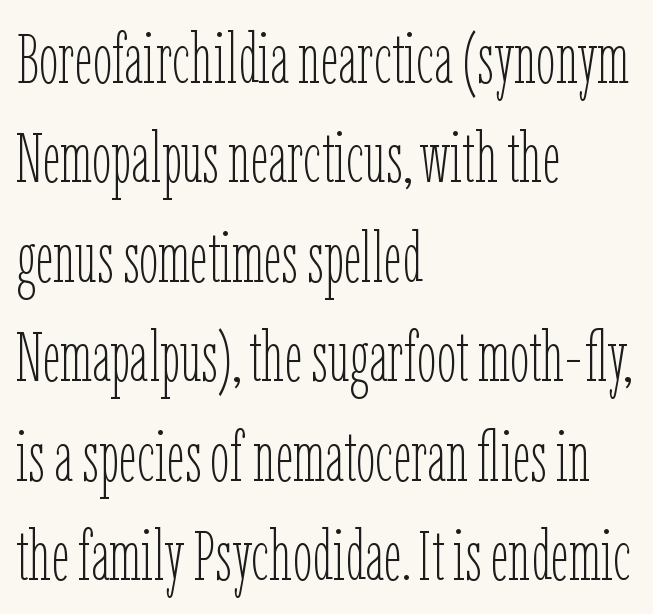
Q: Is the text bold? A: No.
Q: Is the text italic (slanted)? A: No, it is upright.
Q: Is the text underlined? A: No.
Q: How is the paragraph aligned? A: Left-aligned.
Q: Is the spacing between letters normal or unusually wide? A: Normal.
Q: Is the spacing between lines tight, normal or loose? A: Normal.
Q: Width (condensed, normal, or wide)? A: Condensed.
Q: Stroke contrast? A: Low.
Q: x-height? A: Medium.
Q: Monospaced? A: No.
